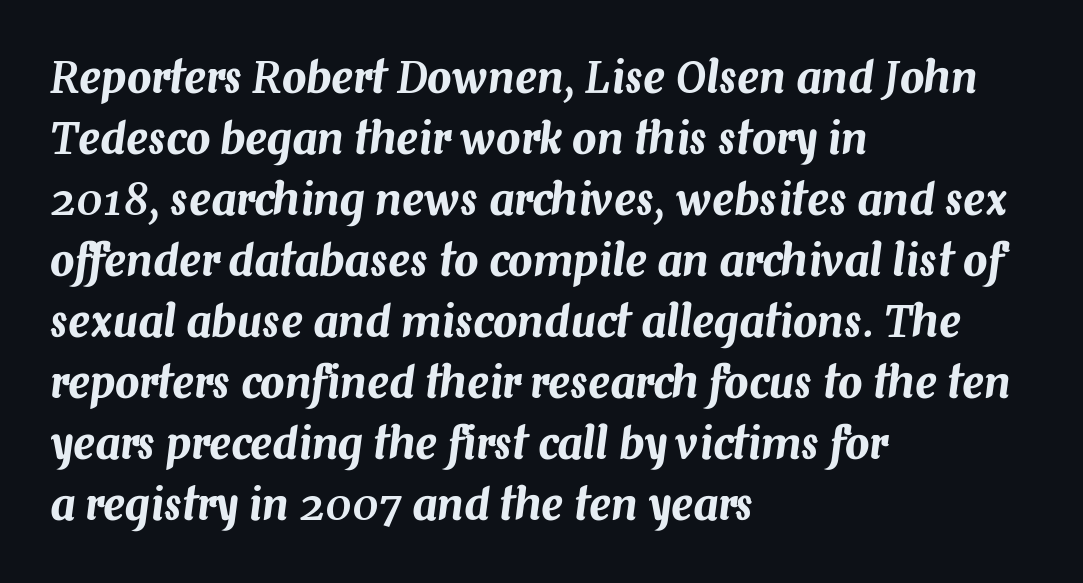
Leftover space on each line is placed entirely after the last word. Italic? Definitely — the glyphs are oblique. Do the characters align in a grid? No, the font is proportional. Look at the tracking — it's just the regular setting, nothing added. Each row of text sits above clean, open space. Successive baselines arrive at the customary interval.
